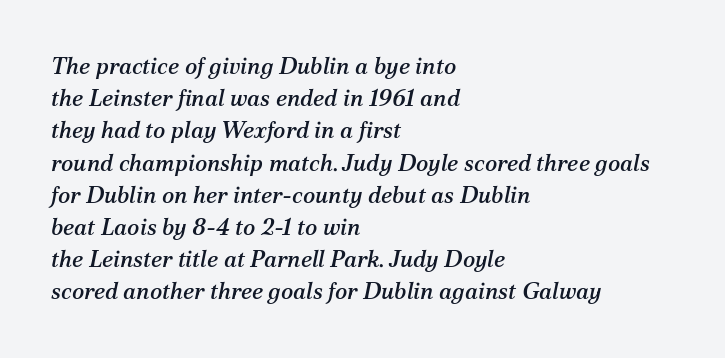
The image shows 23 px text type, italic (leaning right); set left-aligned, normal line spacing (1.4x), normal letter spacing, not underlined.
